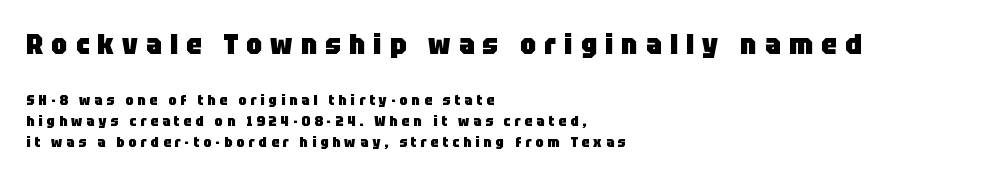
{"serif": "no", "italic": "no", "bold": "yes", "weight": "heavy", "width": "normal", "stroke_contrast": "low", "x_height": "large", "monospaced": "no", "underline": "no", "align": "left", "line_spacing": "normal", "line_spacing_ratio": 1.51, "letter_spacing": "wide", "letter_spacing_em": 0.29, "larger_block": "first", "size_ratio": 2.0, "glyph_px": 28}
